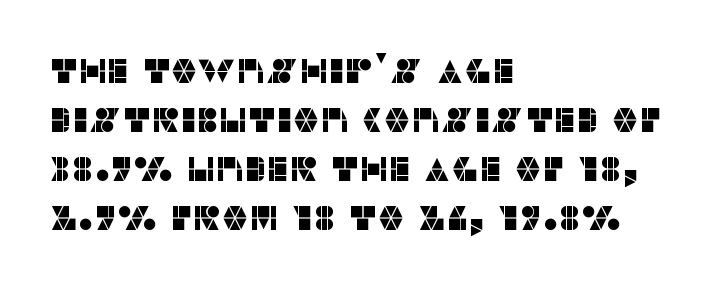
The image shows 34 px sans-serif type, upright; set left-aligned, normal line spacing (1.44x), normal letter spacing, not underlined; low stroke contrast and a large x-height.
